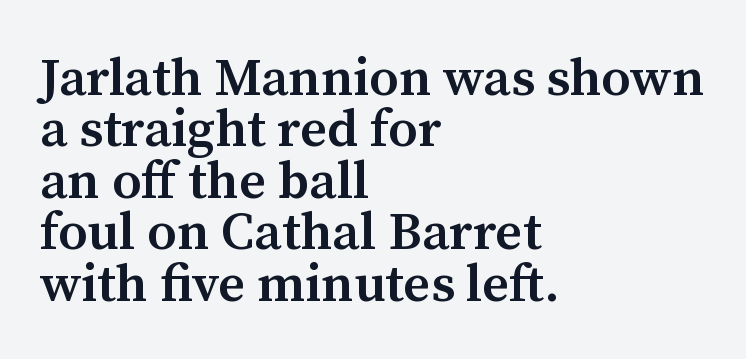
In terms of posture, this sample is upright. Left-aligned paragraph, ragged on the right. Whoever set this chose condensed vertical rhythm over breathing room. The space directly below the letters is spotless. Old-style or modern, the face here clearly has serifs.
